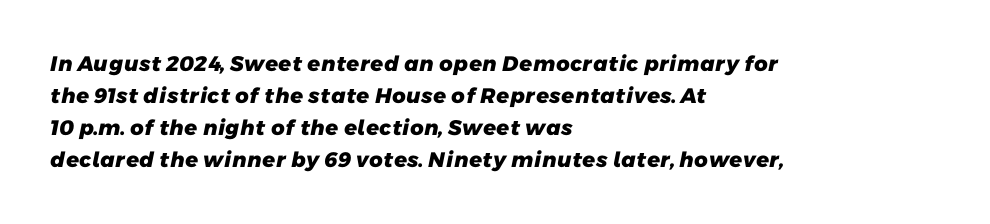
Q: Is the text bold? A: Yes.
Q: Is the text underlined? A: No.
Q: How is the paragraph aligned? A: Left-aligned.
Q: Is the spacing between letters normal or unusually wide? A: Normal.
Q: Is the spacing between lines tight, normal or loose? A: Normal.
